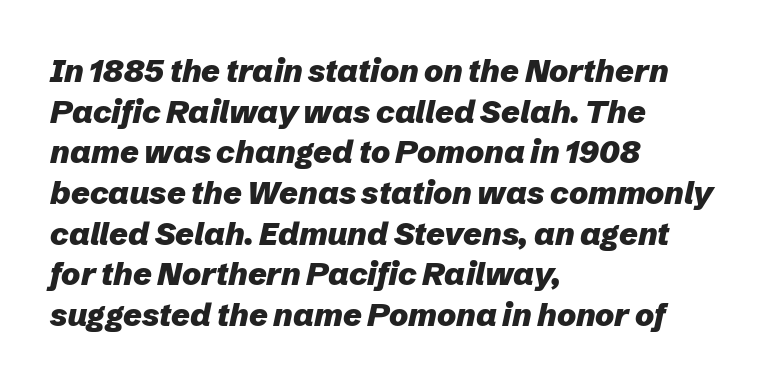
The image shows 32 px heavy type, italic (leaning right); set left-aligned, normal line spacing (1.27x), normal letter spacing, not underlined; low stroke contrast and a medium x-height.
